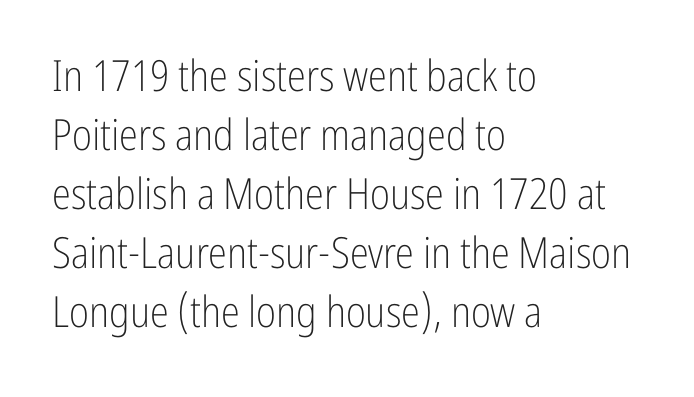
The zone under the glyphs is completely vacant. Character widths vary here, with narrow letters taking less room than wide ones. A student would call this left alignment; a typographer would say flush left, rag right. Posture: straight, roman, zero tilt. This block has exactly the height ordinary leading produces.
